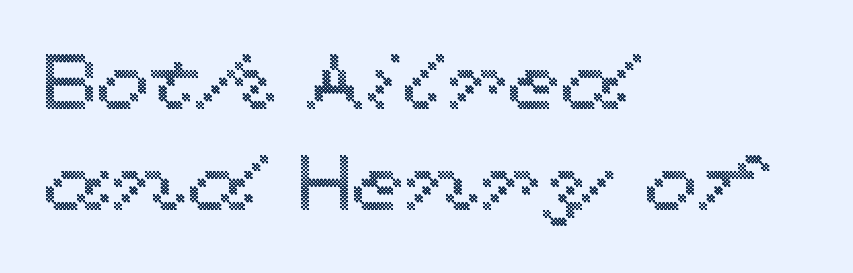
The image shows 78 px wide type; set left-aligned, normal line spacing (1.3x), normal letter spacing, not underlined; a medium x-height.
